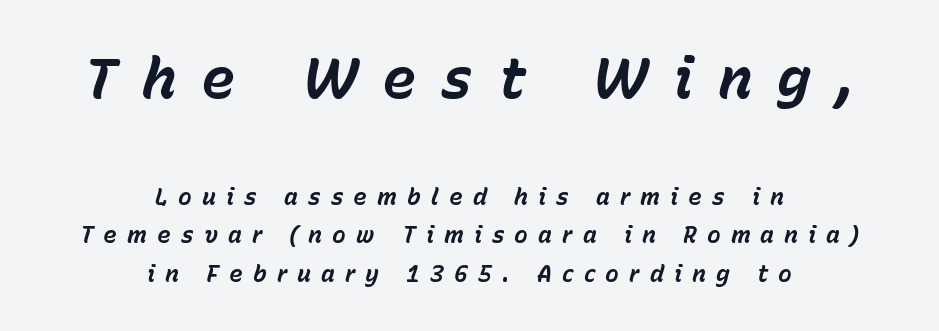
The image shows 57 px bold type, italic (leaning right); set centered, normal line spacing (1.66x), unusually wide letter spacing (+0.44 em), not underlined; the first (top) block is 2.48x larger; low stroke contrast and a medium x-height.
